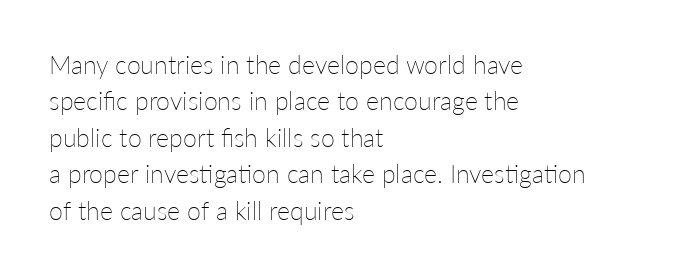
In terms of posture, this sample is upright. The passage shown has conventional tracking throughout. The zone under the glyphs is completely vacant. The lines are quadded left. These glyphs show unthickened strokes, regular width or finer. Rows of type keep a routine distance in the vertical direction.
